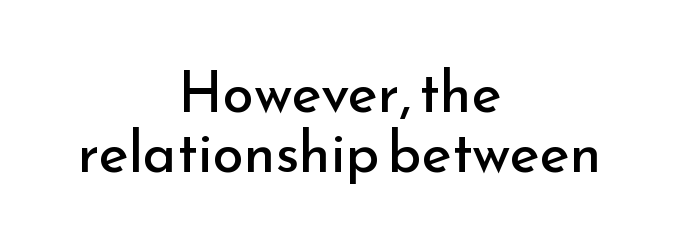
The image shows 57 px regular-weight sans-serif type, upright; set centered, tight line spacing (1.05x), normal letter spacing, not underlined; low stroke contrast and a small x-height.
